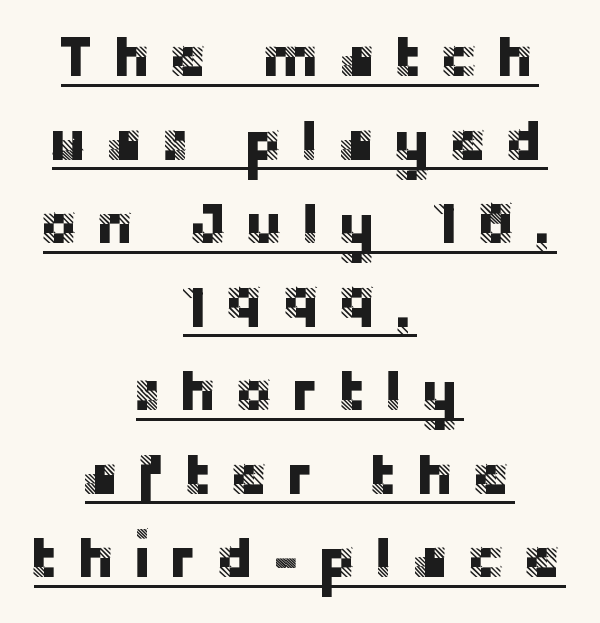
{"serif": "no", "italic": "no", "width": "normal", "stroke_contrast": "low", "x_height": "large", "monospaced": "no", "underline": "yes", "align": "center", "line_spacing": "normal", "line_spacing_ratio": 1.44, "letter_spacing": "wide", "letter_spacing_em": 0.3, "glyph_px": 58}
